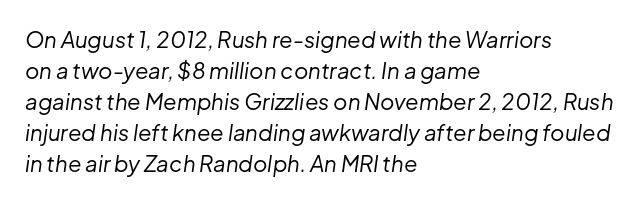
The image shows 22 px text type, italic (leaning right); set left-aligned, normal line spacing (1.41x), normal letter spacing, not underlined.
